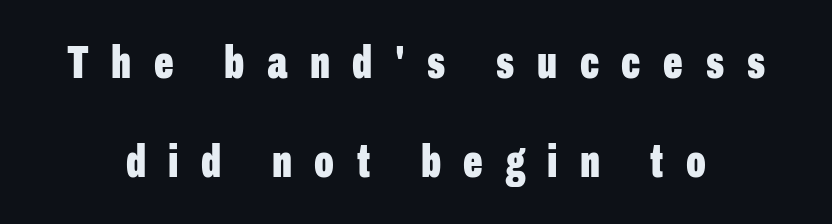
{"serif": "no", "italic": "no", "bold": "yes", "weight": "bold", "width": "condensed", "stroke_contrast": "low", "x_height": "medium", "monospaced": "no", "underline": "no", "line_spacing": "loose", "line_spacing_ratio": 2.15, "letter_spacing": "wide", "letter_spacing_em": 0.49, "glyph_px": 46}
